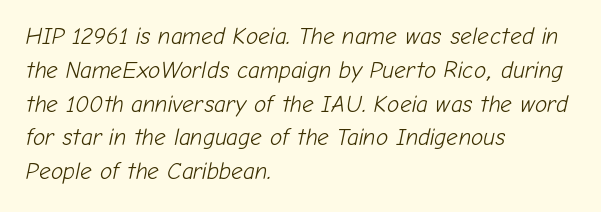
Students, note that the glyphs here touch the page at normal intervals. Leading: standard. Honestly, there is no underline to notice here at all. Every character sits at an angle, as italics do. Does the copy run flush right? No — it runs flush left.
